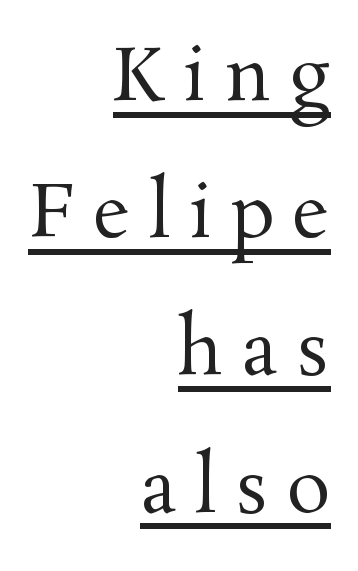
Q: Is the text bold? A: No.
Q: Is the text italic (slanted)? A: No, it is upright.
Q: Is the typeface a serif or a sans-serif typeface? A: Serif.
Q: Is the text underlined? A: Yes.
Q: How is the paragraph aligned? A: Right-aligned.
Q: Is the spacing between letters normal or unusually wide? A: Unusually wide.
Q: Width (condensed, normal, or wide)? A: Normal.
Q: Stroke contrast? A: Medium.
Q: x-height? A: Medium.
Q: Monospaced? A: No.
